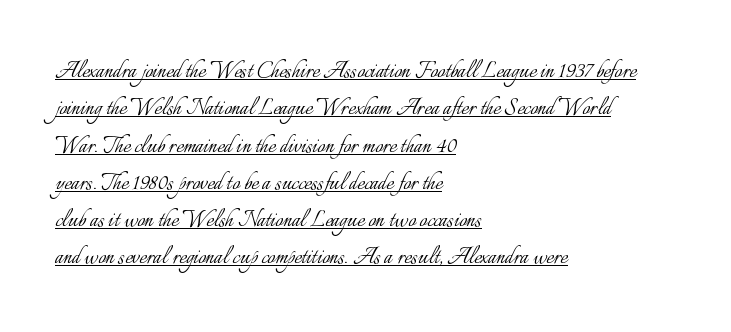
Emphasis is given by a line drawn under the lettering. Is this a heavy cut? Hardly; it is regular or lighter. The paragraph has a hard left edge and a soft right edge. Summary of vertical rhythm: regular, with standard interline spacing. Inter-character spacing is left at the font's built-in metrics.
